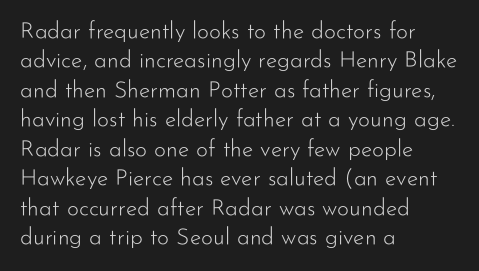
It's the straight-up-and-down kind of type. The face used here is rendered with its standard letterfit. The setting favours the left margin, as ordinary paragraphs usually do. This is not heavy type; no bold has been used. Interline gaps are of average width in this sample.
